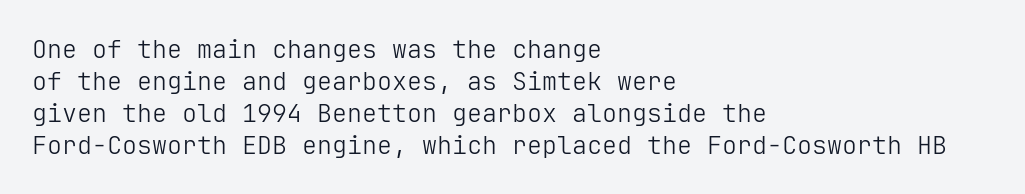
Glance below the letters and you will spot only blank space. The weight tops out at a normal text grade. Teacher's note: observe the even left margin — that is flush-left alignment. Interline gaps are of average width in this sample. In terms of posture, this sample is upright.
